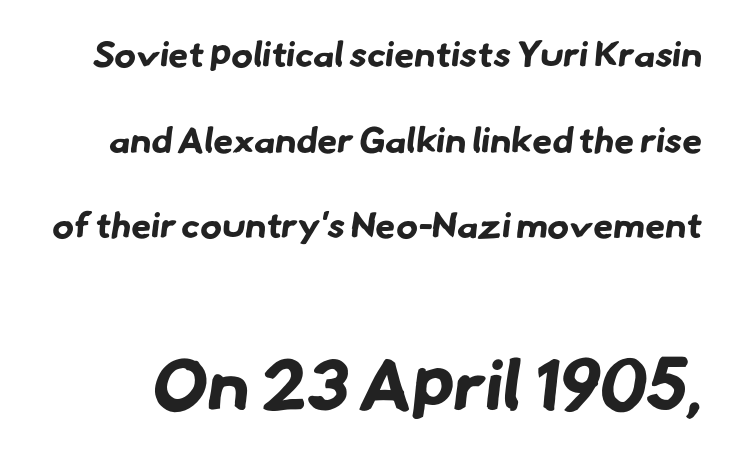
The image shows 72 px bold sans-serif type; set loose line spacing (2.38x), normal letter spacing, not underlined; the second (bottom) block is 2.0x larger; low stroke contrast and a small x-height.
